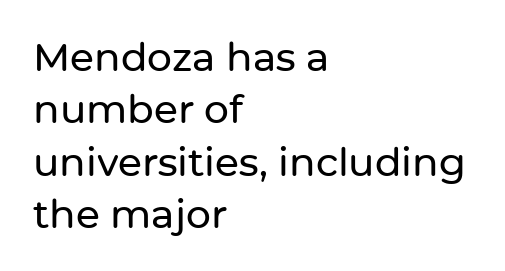
{"serif": "no", "italic": "no", "width": "normal", "stroke_contrast": "low", "x_height": "medium", "monospaced": "no", "underline": "no", "align": "left", "line_spacing": "normal", "line_spacing_ratio": 1.34, "letter_spacing": "normal", "letter_spacing_em": 0.0, "glyph_px": 39}
